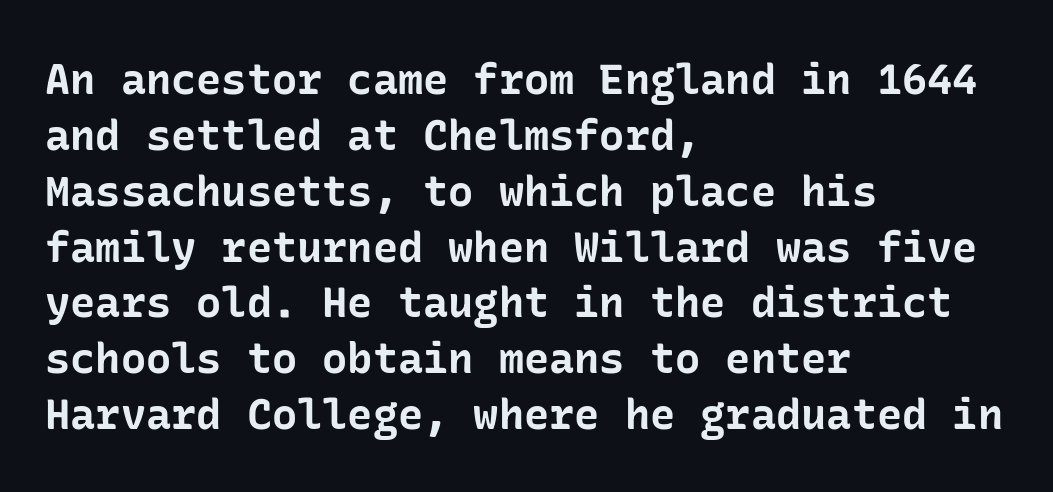
Unlike a traditional serif, this face leaves its strokes unadorned. Plain, unruled lines of type. Heavy, bold letterforms. If you drew a line through each stem, it would be perfectly vertical.
